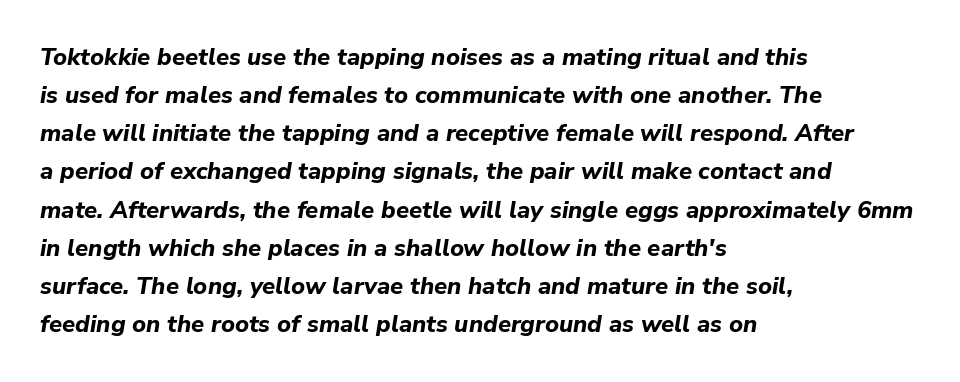
The setting favours the left margin, as ordinary paragraphs usually do. Plenty of ink on the page — the face is bold. Is the letter spacing exaggerated? No — it looks like the ordinary default. Descenders hang freely into open space.
